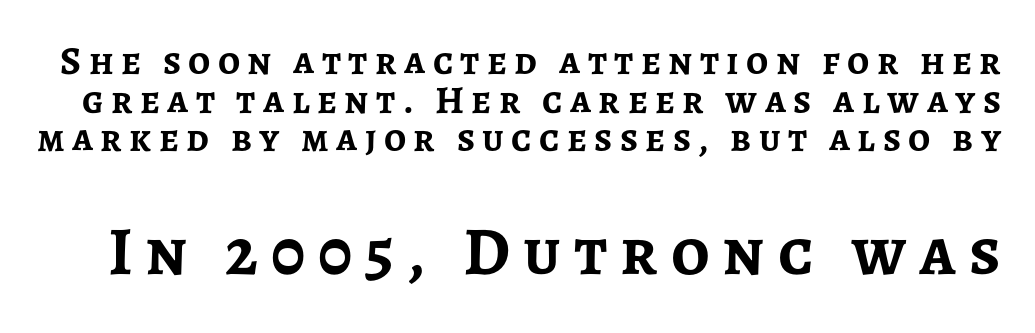
Q: Is the text bold? A: Yes.
Q: Is the text italic (slanted)? A: No, it is upright.
Q: Is the typeface a serif or a sans-serif typeface? A: Sans-serif.
Q: Is the text underlined? A: No.
Q: Is the spacing between lines tight, normal or loose? A: Tight.
Q: Which block of text is set in a larger size, the first (top) or the second (bottom)? A: The second (bottom) one.
Q: Width (condensed, normal, or wide)? A: Normal.
Q: Stroke contrast? A: Low.
Q: x-height? A: Medium.
Q: Monospaced? A: No.
